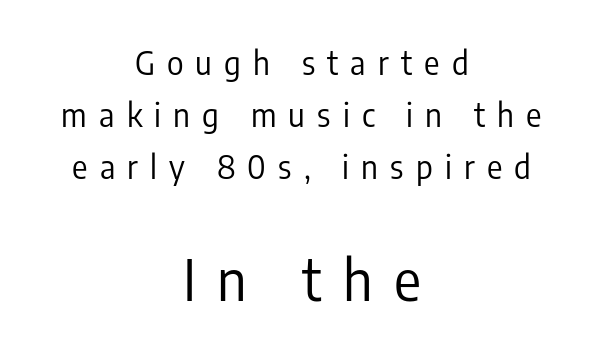
Q: Is the text bold? A: No.
Q: Is the text italic (slanted)? A: No, it is upright.
Q: Is the typeface a serif or a sans-serif typeface? A: Sans-serif.
Q: Is the text underlined? A: No.
Q: How is the paragraph aligned? A: Centered.
Q: Is the spacing between letters normal or unusually wide? A: Unusually wide.
Q: Is the spacing between lines tight, normal or loose? A: Normal.
Q: Which block of text is set in a larger size, the first (top) or the second (bottom)? A: The second (bottom) one.
Q: Width (condensed, normal, or wide)? A: Condensed.
Q: Stroke contrast? A: Low.
Q: x-height? A: Medium.
Q: Monospaced? A: No.
